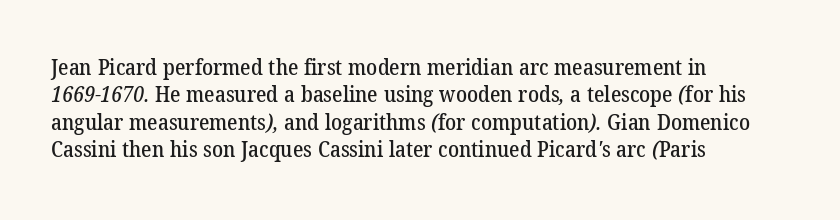
Q: Is the text underlined? A: No.
Q: How is the paragraph aligned? A: Left-aligned.
Q: Is the spacing between letters normal or unusually wide? A: Normal.
Q: Is the spacing between lines tight, normal or loose? A: Normal.
